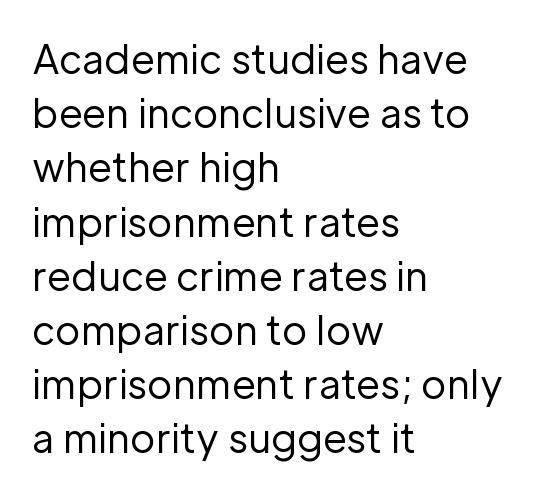
The font is comparable to plain body text, perhaps lighter. The baseline area is clear. Observe the absence of serifs on each vertical stroke in this sample. Think of a printed novel: that variable character pitch is what you see here. The axis of the letterforms is exactly vertical. Every row of glyphs begins at an identical x-position on the left.
